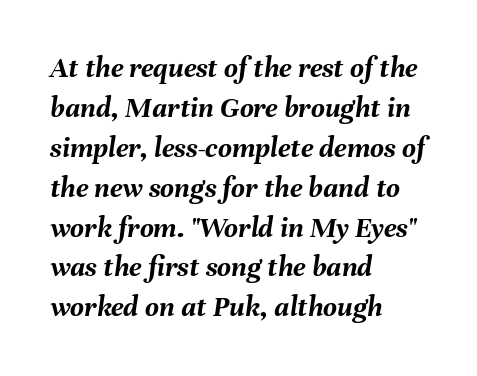
{"italic": "yes", "lean": "right", "slant_degrees": 8, "bold": "yes", "weight": "semibold", "width": "normal", "stroke_contrast": "medium", "x_height": "medium", "monospaced": "no", "underline": "no", "align": "left", "line_spacing": "normal", "line_spacing_ratio": 1.33, "letter_spacing": "normal", "letter_spacing_em": 0.0, "glyph_px": 30}
